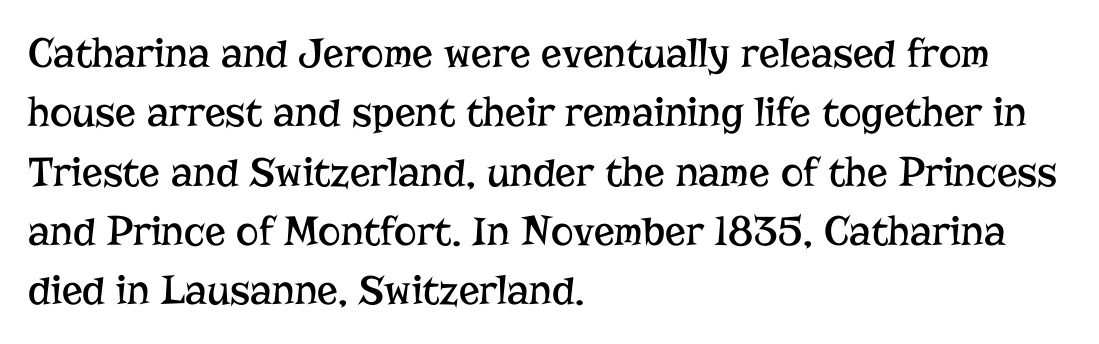
Q: Is the text bold? A: No.
Q: Is the text italic (slanted)? A: No, it is upright.
Q: Is the typeface a serif or a sans-serif typeface? A: Serif.
Q: Is the text underlined? A: No.
Q: How is the paragraph aligned? A: Left-aligned.
Q: Is the spacing between letters normal or unusually wide? A: Normal.
Q: Is the spacing between lines tight, normal or loose? A: Normal.
Q: Width (condensed, normal, or wide)? A: Normal.
Q: Stroke contrast? A: Low.
Q: x-height? A: Medium.
Q: Monospaced? A: No.
